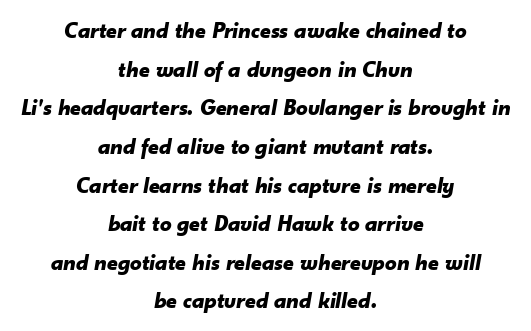
Q: Is the text bold? A: Yes.
Q: Is the text italic (slanted)? A: Yes, it leans right by about 10 degrees.
Q: Is the text underlined? A: No.
Q: How is the paragraph aligned? A: Centered.
Q: Is the spacing between letters normal or unusually wide? A: Normal.
Q: Is the spacing between lines tight, normal or loose? A: Normal.
